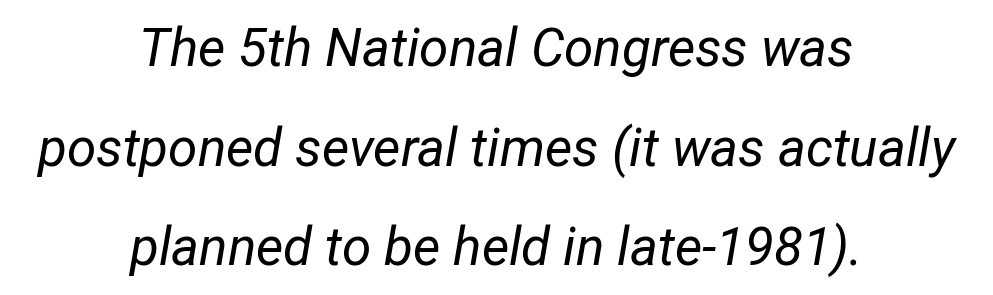
The image shows 53 px regular-weight, condensed type, italic (leaning right); set centered, line spacing 1.88x, normal letter spacing, not underlined; low stroke contrast and a medium x-height.
